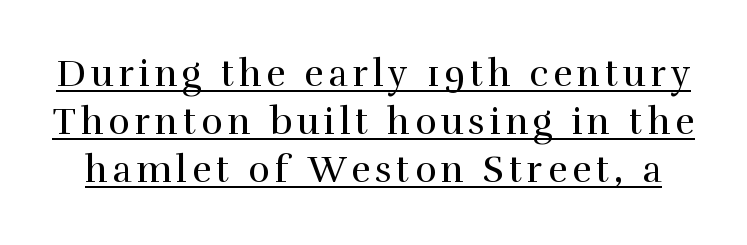
Q: Is the text bold? A: No.
Q: Is the text italic (slanted)? A: No, it is upright.
Q: Is the typeface a serif or a sans-serif typeface? A: Serif.
Q: Is the text underlined? A: Yes.
Q: Is the spacing between lines tight, normal or loose? A: Normal.
Q: Width (condensed, normal, or wide)? A: Normal.
Q: x-height? A: Medium.
Q: Monospaced? A: No.
